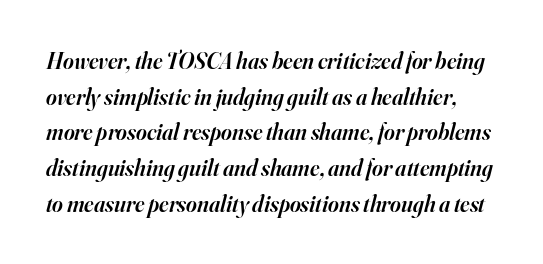
Slightly chunky letters — semibold, I'd say, not full bold. The glyphs are unaccompanied by any horizontal stroke below them. The vertical gap from one line to the next is medium. Slant detected: the letters are inclined. Spacing between characters is what you'd get straight out of the box.
